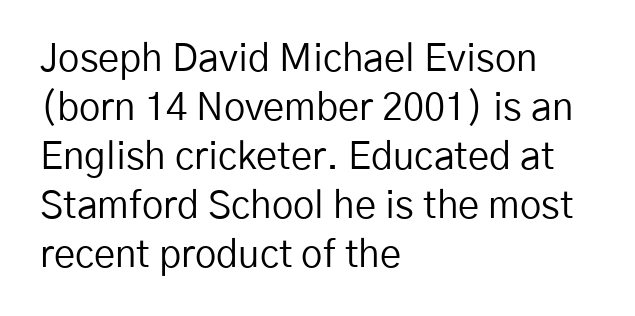
The image shows 38 px regular-weight sans-serif type, upright; set left-aligned, normal line spacing (1.29x), normal letter spacing, not underlined; low stroke contrast and a medium x-height.
